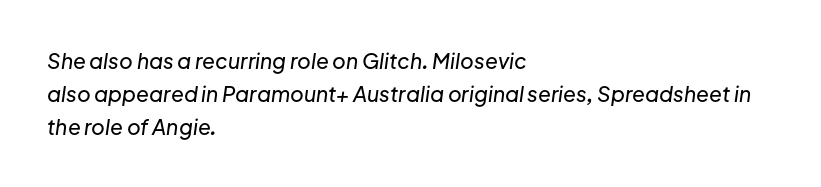
One-word summary of the alignment: left. What stands out about the letter spacing? Nothing — it is the standard amount. You can tell it's italic because the verticals aren't actually vertical. The gap between lines stays unmarked. A typesetter would call this leading conventional body-copy spacing.
